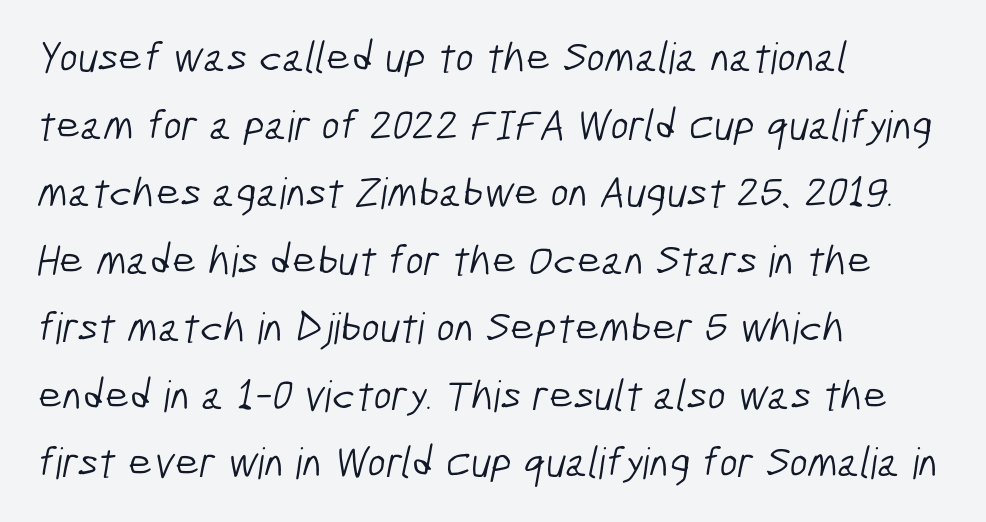
Q: Is the text bold? A: No.
Q: Is the typeface a serif or a sans-serif typeface? A: Sans-serif.
Q: Is the text underlined? A: No.
Q: How is the paragraph aligned? A: Left-aligned.
Q: Is the spacing between letters normal or unusually wide? A: Normal.
Q: Is the spacing between lines tight, normal or loose? A: Normal.
Q: Width (condensed, normal, or wide)? A: Condensed.
Q: Stroke contrast? A: Low.
Q: x-height? A: Medium.
Q: Monospaced? A: No.
